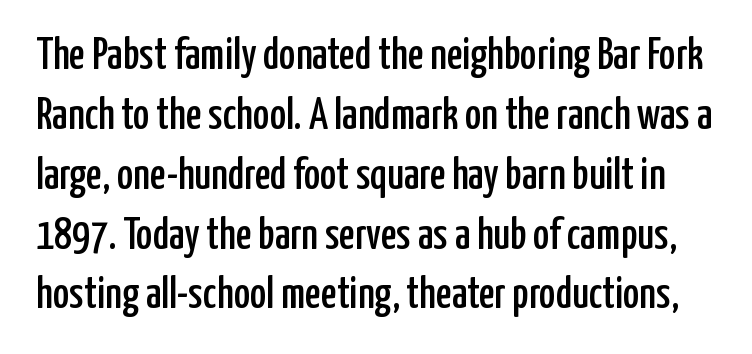
The image shows 44 px condensed sans-serif type, upright; set normal line spacing (1.36x), normal letter spacing, not underlined; low stroke contrast and a medium x-height.
